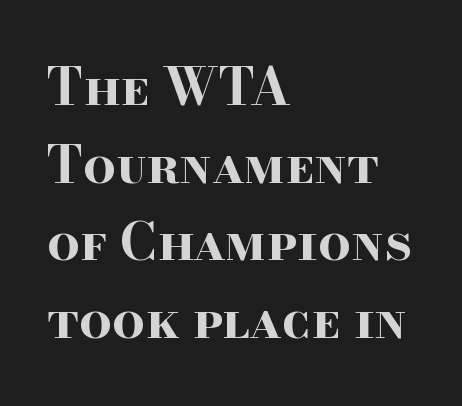
{"serif": "yes", "italic": "no", "bold": "yes", "weight": "bold", "width": "wide", "stroke_contrast": "high", "x_height": "small", "monospaced": "no", "underline": "no", "align": "left", "line_spacing": "normal", "line_spacing_ratio": 1.52, "letter_spacing": "normal", "letter_spacing_em": 0.0, "glyph_px": 51}
